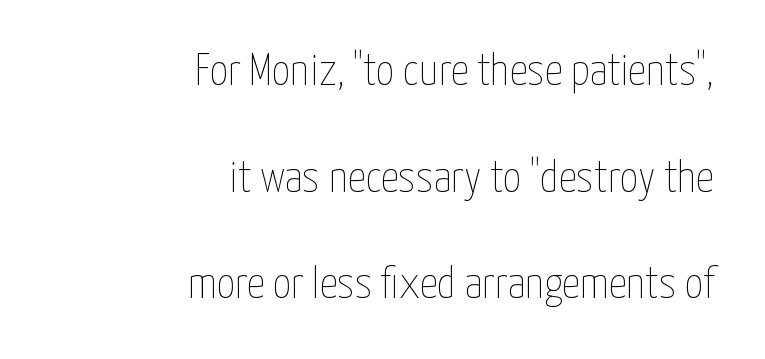
{"italic": "no", "bold": "no", "weight": "thin", "width": "condensed", "stroke_contrast": "low", "x_height": "medium", "monospaced": "no", "underline": "no", "align": "right", "line_spacing": "loose", "line_spacing_ratio": 2.37, "letter_spacing": "normal", "letter_spacing_em": 0.0, "glyph_px": 45}
